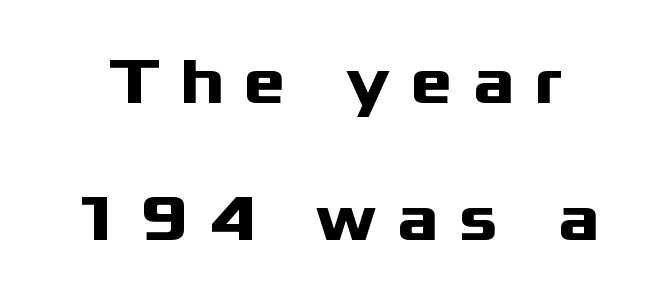
The image shows 65 px heavy, wide sans-serif type, upright; set loose line spacing (2.11x), unusually wide letter spacing (+0.3 em), not underlined; medium stroke contrast and a medium x-height.
